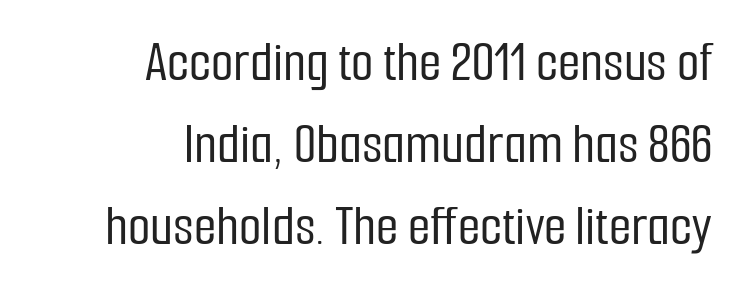
The image shows 58 px condensed sans-serif type, upright; set right-aligned, normal line spacing (1.41x), normal letter spacing, not underlined; low stroke contrast and a medium x-height.
